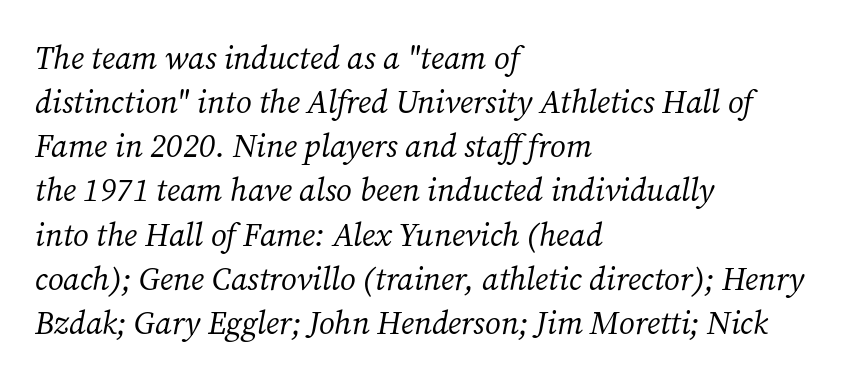
Q: Is the text bold? A: No.
Q: Is the text italic (slanted)? A: Yes, it leans right by about 12 degrees.
Q: Is the typeface a serif or a sans-serif typeface? A: Serif.
Q: Is the text underlined? A: No.
Q: How is the paragraph aligned? A: Left-aligned.
Q: Is the spacing between letters normal or unusually wide? A: Normal.
Q: Is the spacing between lines tight, normal or loose? A: Normal.
Q: Width (condensed, normal, or wide)? A: Normal.
Q: Stroke contrast? A: Medium.
Q: x-height? A: Medium.
Q: Monospaced? A: No.
